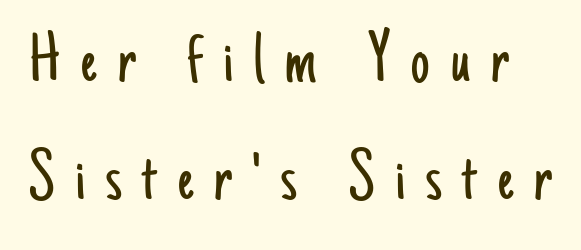
The image shows 73 px light, condensed sans-serif type, upright; set normal line spacing (1.61x), unusually wide letter spacing (+0.29 em), not underlined; low stroke contrast and a small x-height.
